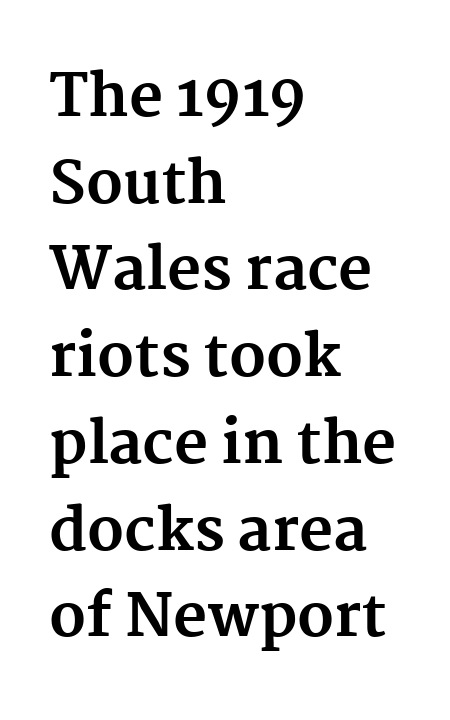
Q: Is the text bold? A: Yes.
Q: Is the text italic (slanted)? A: No, it is upright.
Q: Is the typeface a serif or a sans-serif typeface? A: Serif.
Q: Is the text underlined? A: No.
Q: How is the paragraph aligned? A: Left-aligned.
Q: Is the spacing between letters normal or unusually wide? A: Normal.
Q: Is the spacing between lines tight, normal or loose? A: Normal.
Q: Width (condensed, normal, or wide)? A: Normal.
Q: Stroke contrast? A: Medium.
Q: x-height? A: Medium.
Q: Monospaced? A: No.
